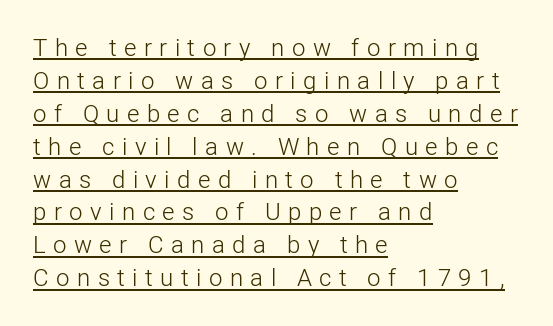
Q: Is the text bold? A: No.
Q: Is the text italic (slanted)? A: No, it is upright.
Q: Is the text underlined? A: Yes.
Q: How is the paragraph aligned? A: Left-aligned.
Q: Is the spacing between letters normal or unusually wide? A: Unusually wide.
Q: Is the spacing between lines tight, normal or loose? A: Normal.
